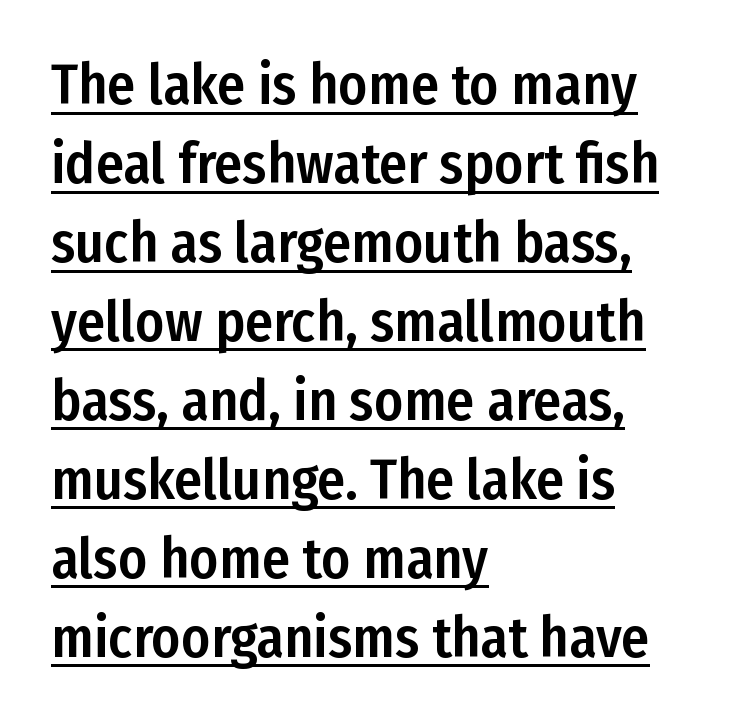
Nothing sits at the stroke ends, so this counts as sans-serif. Teacher's note: observe the even left margin — that is flush-left alignment. If you drew a line through each stem, it would be perfectly vertical. The type is set solid horizontally, with unmodified tracking.
